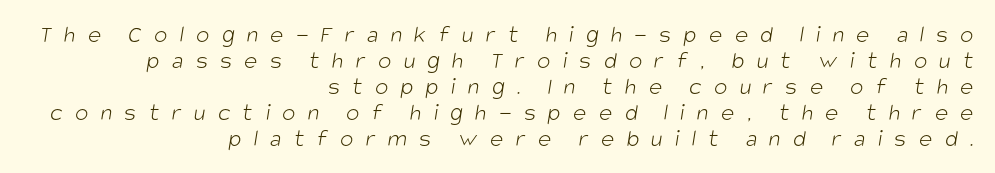
The image shows 25 px text type; set right-aligned, tight line spacing (1.04x), unusually wide letter spacing (+0.49 em), not underlined.
